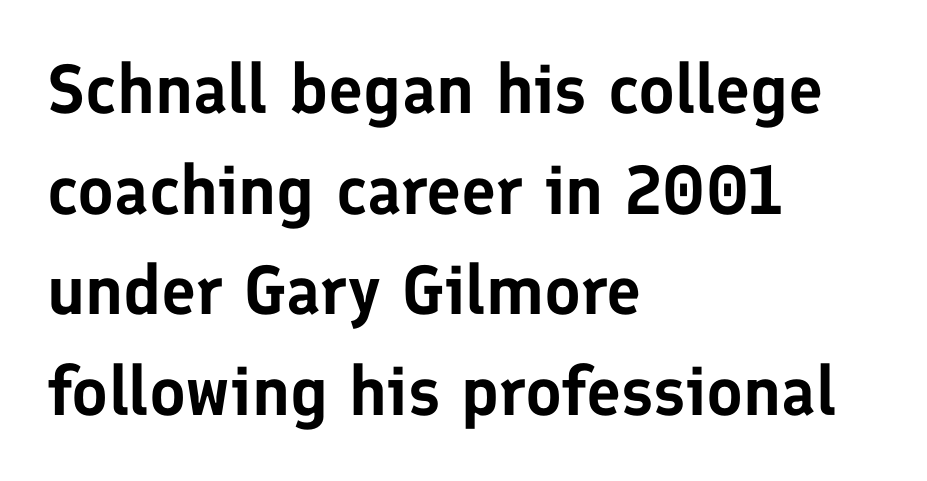
{"serif": "no", "italic": "no", "width": "normal", "stroke_contrast": "low", "x_height": "medium", "monospaced": "no", "underline": "no", "align": "left", "line_spacing": "normal", "line_spacing_ratio": 1.46, "letter_spacing": "normal", "letter_spacing_em": 0.0, "glyph_px": 69}
